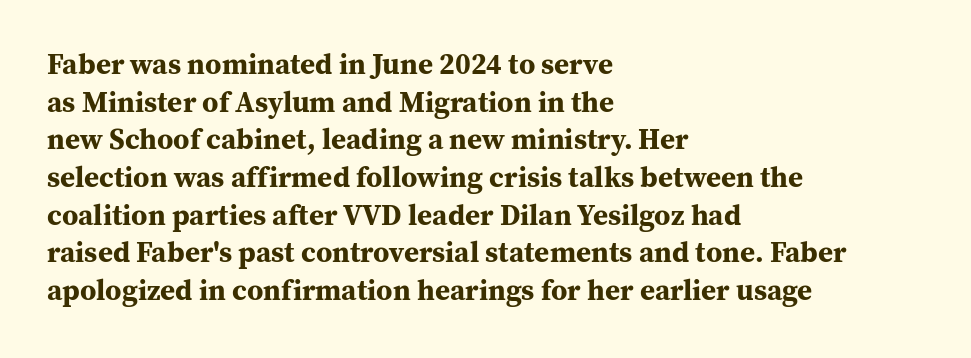
Q: Is the text bold? A: Yes.
Q: Is the text italic (slanted)? A: No, it is upright.
Q: Is the typeface a serif or a sans-serif typeface? A: Serif.
Q: Is the text underlined? A: No.
Q: How is the paragraph aligned? A: Left-aligned.
Q: Is the spacing between letters normal or unusually wide? A: Normal.
Q: Is the spacing between lines tight, normal or loose? A: Normal.
Q: Width (condensed, normal, or wide)? A: Normal.
Q: Stroke contrast? A: Medium.
Q: x-height? A: Medium.
Q: Monospaced? A: No.
